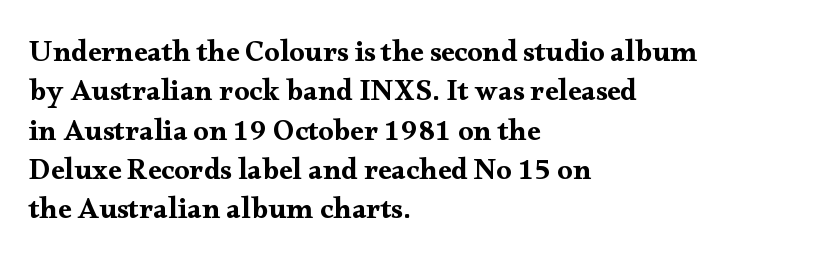
The image shows 30 px wide serif type, upright; set left-aligned, normal line spacing (1.31x), normal letter spacing, not underlined; medium stroke contrast and a small x-height.
